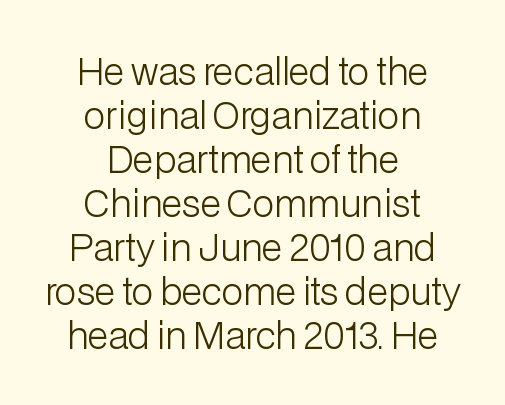
The image shows 36 px light sans-serif type, upright; set centered, line spacing 1.22x, normal letter spacing, not underlined; low stroke contrast and a medium x-height.
